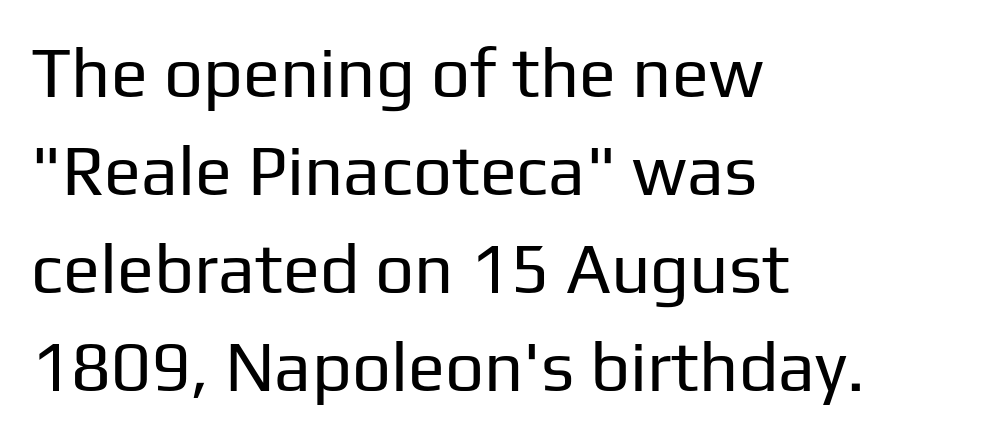
Q: Is the text bold? A: No.
Q: Is the text italic (slanted)? A: No, it is upright.
Q: Is the typeface a serif or a sans-serif typeface? A: Sans-serif.
Q: Is the text underlined? A: No.
Q: How is the paragraph aligned? A: Left-aligned.
Q: Is the spacing between letters normal or unusually wide? A: Normal.
Q: Is the spacing between lines tight, normal or loose? A: Normal.
Q: Width (condensed, normal, or wide)? A: Normal.
Q: Stroke contrast? A: Low.
Q: x-height? A: Medium.
Q: Monospaced? A: No.
